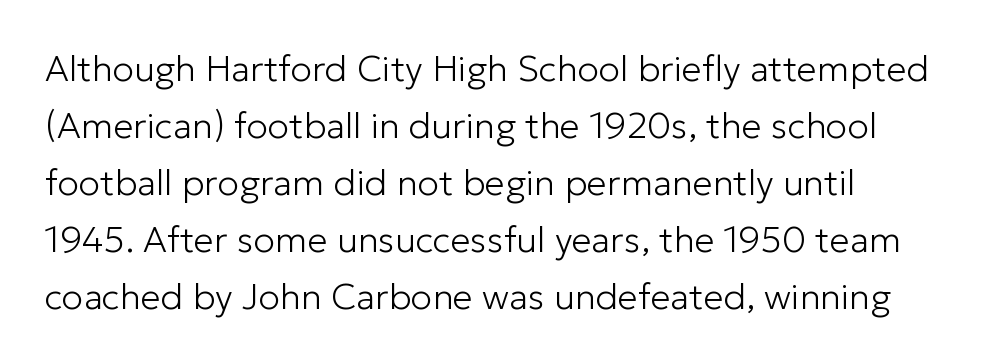
{"serif": "no", "italic": "no", "bold": "no", "weight": "light", "width": "normal", "stroke_contrast": "low", "x_height": "medium", "monospaced": "no", "underline": "no", "line_spacing": "normal", "line_spacing_ratio": 1.58, "letter_spacing": "normal", "letter_spacing_em": 0.0, "glyph_px": 36}
